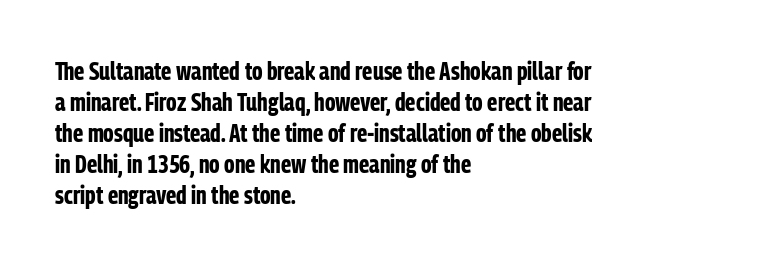
You'd pick this weight for a headline — it's a proper bold. Upright lettering throughout. Nothing unusual about the tracking: characters are spaced as the font intends. Check the space under the baseline: it is left empty.
